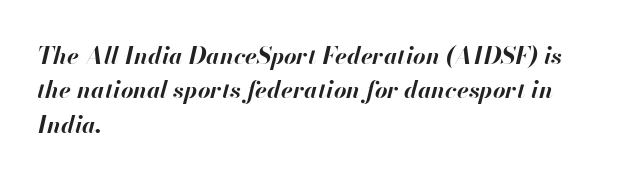
The image shows 24 px bold type, italic (leaning right); set left-aligned, normal line spacing (1.43x), normal letter spacing, not underlined.
